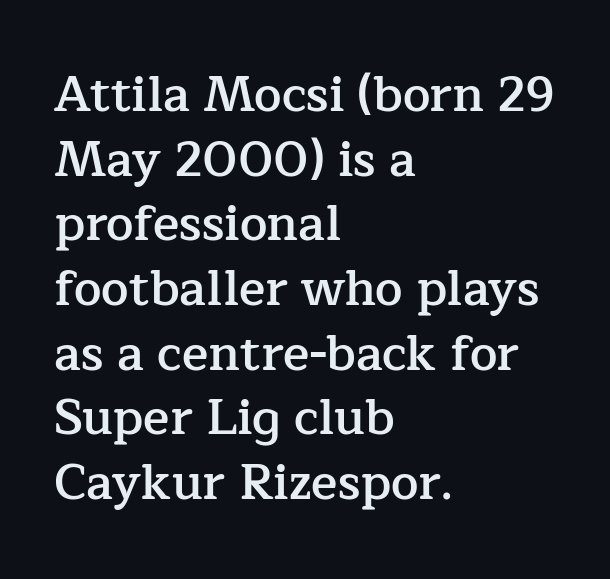
Beneath every word, the page is bare. The font family rendered here belongs to the serif group. Each new line begins a customary step beneath the previous one. The rag falls on the right side of this text block.
